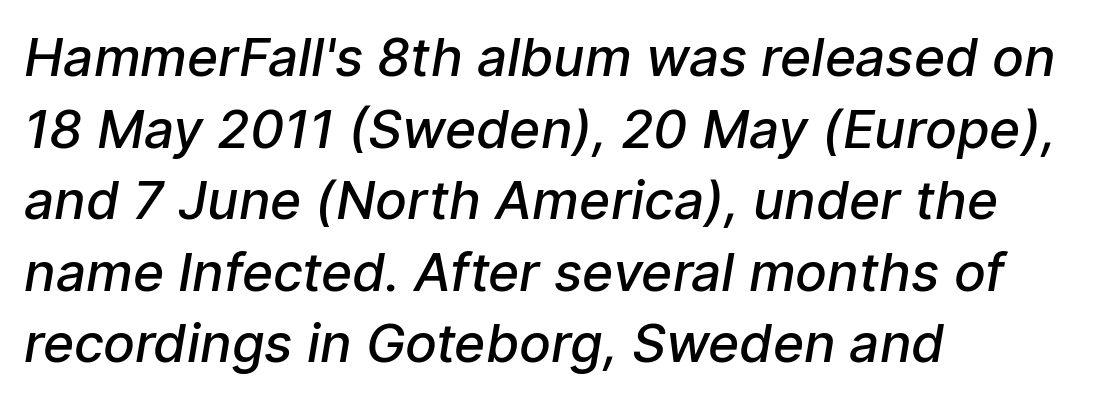
Q: Is the text bold? A: Semi-bold.
Q: Is the typeface a serif or a sans-serif typeface? A: Sans-serif.
Q: Is the text underlined? A: No.
Q: How is the paragraph aligned? A: Left-aligned.
Q: Is the spacing between letters normal or unusually wide? A: Normal.
Q: Is the spacing between lines tight, normal or loose? A: Normal.
Q: Width (condensed, normal, or wide)? A: Normal.
Q: Stroke contrast? A: Low.
Q: x-height? A: Medium.
Q: Monospaced? A: No.
